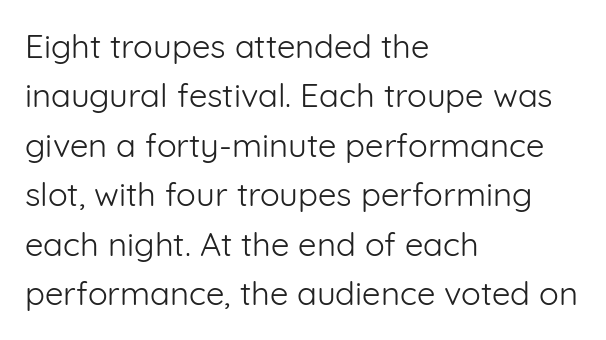
The ragged edge is on the right, which tells us the setting is flush left. Default kerning and tracking; the words read as compact shapes. Is this a sans? Yes — the strokes have no serifs. Vertically, the passage feels balanced, rows spaced as you'd expect.
